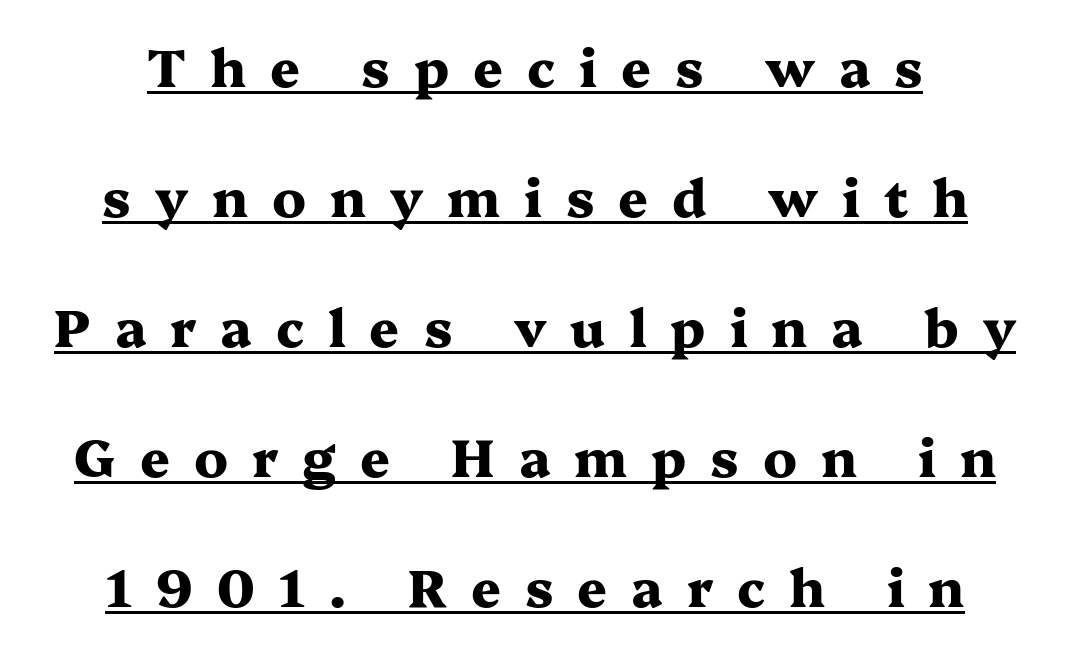
Q: Is the text bold? A: Yes.
Q: Is the text italic (slanted)? A: No, it is upright.
Q: Is the typeface a serif or a sans-serif typeface? A: Serif.
Q: Is the text underlined? A: Yes.
Q: How is the paragraph aligned? A: Centered.
Q: Is the spacing between letters normal or unusually wide? A: Unusually wide.
Q: Is the spacing between lines tight, normal or loose? A: Loose.
Q: Width (condensed, normal, or wide)? A: Wide.
Q: Stroke contrast? A: Medium.
Q: x-height? A: Medium.
Q: Monospaced? A: No.
